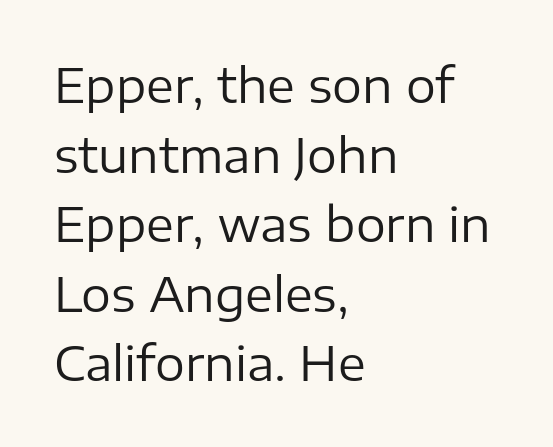
Q: Is the text bold? A: No.
Q: Is the text italic (slanted)? A: No, it is upright.
Q: Is the typeface a serif or a sans-serif typeface? A: Sans-serif.
Q: Is the text underlined? A: No.
Q: How is the paragraph aligned? A: Left-aligned.
Q: Is the spacing between letters normal or unusually wide? A: Normal.
Q: Is the spacing between lines tight, normal or loose? A: Normal.
Q: Width (condensed, normal, or wide)? A: Normal.
Q: Stroke contrast? A: Low.
Q: x-height? A: Medium.
Q: Monospaced? A: No.
